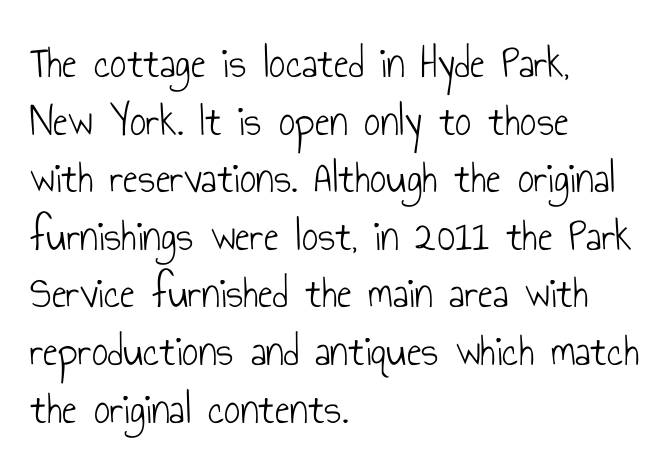
{"serif": "no", "italic": "no", "bold": "no", "weight": "light", "width": "condensed", "stroke_contrast": "low", "x_height": "small", "monospaced": "no", "underline": "no", "align": "left", "line_spacing": "normal", "line_spacing_ratio": 1.28, "letter_spacing": "normal", "letter_spacing_em": 0.0, "glyph_px": 45}
